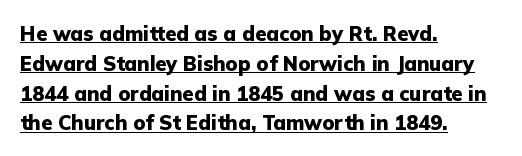
Q: Is the text bold? A: Yes.
Q: Is the text italic (slanted)? A: No, it is upright.
Q: Is the text underlined? A: Yes.
Q: How is the paragraph aligned? A: Left-aligned.
Q: Is the spacing between letters normal or unusually wide? A: Normal.
Q: Is the spacing between lines tight, normal or loose? A: Normal.
